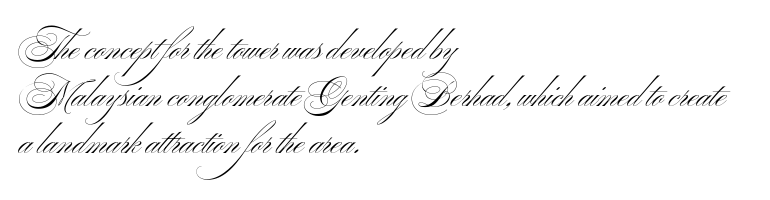
{"serif": "no", "bold": "no", "weight": "light", "width": "wide", "stroke_contrast": "medium", "x_height": "small", "monospaced": "no", "underline": "no", "align": "left", "line_spacing": "normal", "line_spacing_ratio": 1.38, "letter_spacing": "normal", "letter_spacing_em": 0.0, "glyph_px": 34}
